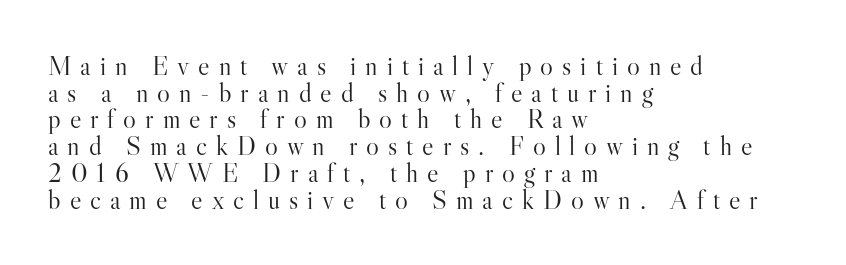
Q: Is the text bold? A: No.
Q: Is the text italic (slanted)? A: No, it is upright.
Q: Is the text underlined? A: No.
Q: How is the paragraph aligned? A: Left-aligned.
Q: Is the spacing between letters normal or unusually wide? A: Unusually wide.
Q: Is the spacing between lines tight, normal or loose? A: Tight.
